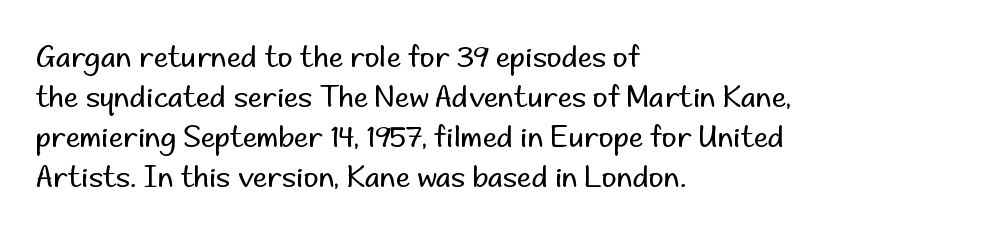
Q: Is the text bold? A: No.
Q: Is the text italic (slanted)? A: No, it is upright.
Q: Is the typeface a serif or a sans-serif typeface? A: Sans-serif.
Q: Is the text underlined? A: No.
Q: How is the paragraph aligned? A: Left-aligned.
Q: Is the spacing between letters normal or unusually wide? A: Normal.
Q: Is the spacing between lines tight, normal or loose? A: Normal.
Q: Width (condensed, normal, or wide)? A: Normal.
Q: Stroke contrast? A: Low.
Q: x-height? A: Small.
Q: Monospaced? A: No.
